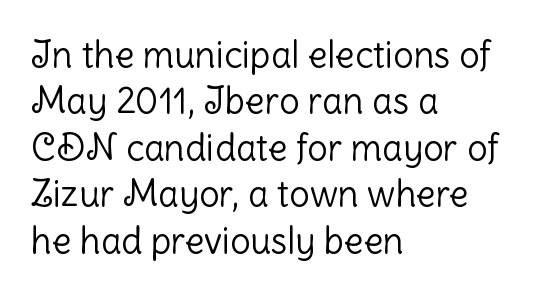
Honestly, the letter spacing is just normal — you wouldn't notice it. The characters are drawn with everyday or finer stroke widths. The line-height multiplier appears to be the usual default. Plain, unruled lines of type. Varying glyph widths throughout — classic text-font behaviour.
